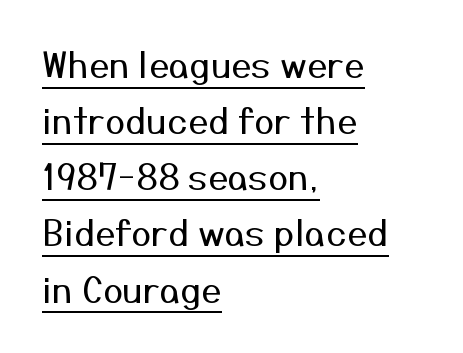
{"serif": "no", "italic": "no", "bold": "no", "weight": "regular", "width": "normal", "stroke_contrast": "medium", "x_height": "medium", "monospaced": "no", "underline": "yes", "align": "left", "line_spacing": "normal", "line_spacing_ratio": 1.56, "letter_spacing": "normal", "letter_spacing_em": 0.0, "glyph_px": 36}
